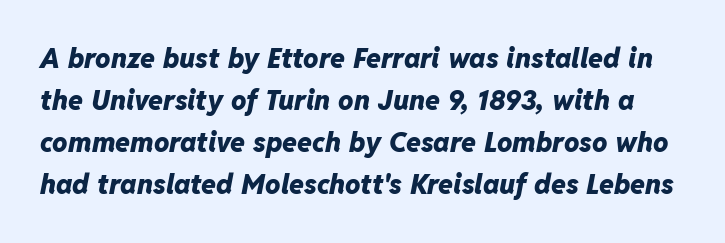
Q: Is the text bold? A: Yes.
Q: Is the text italic (slanted)? A: Yes, it leans right by about 11 degrees.
Q: Is the text underlined? A: No.
Q: Is the spacing between letters normal or unusually wide? A: Normal.
Q: Is the spacing between lines tight, normal or loose? A: Normal.
